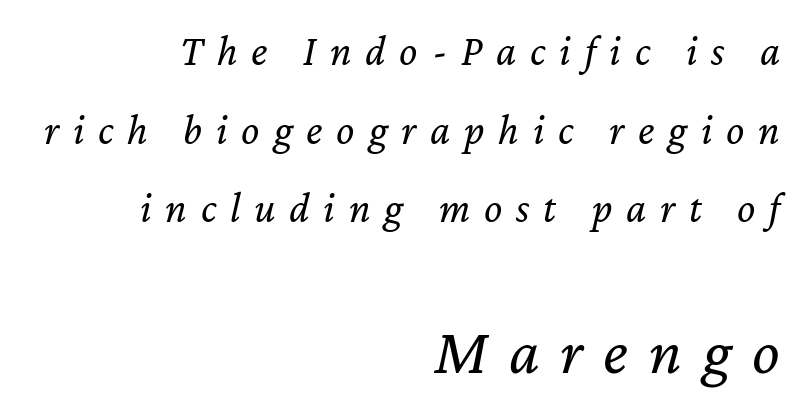
Q: Is the text bold? A: No.
Q: Is the text italic (slanted)? A: Yes, it leans right by about 12 degrees.
Q: Is the text underlined? A: No.
Q: How is the paragraph aligned? A: Right-aligned.
Q: Is the spacing between letters normal or unusually wide? A: Unusually wide.
Q: Which block of text is set in a larger size, the first (top) or the second (bottom)? A: The second (bottom) one.
Q: Width (condensed, normal, or wide)? A: Normal.
Q: Stroke contrast? A: Low.
Q: x-height? A: Medium.
Q: Monospaced? A: No.
